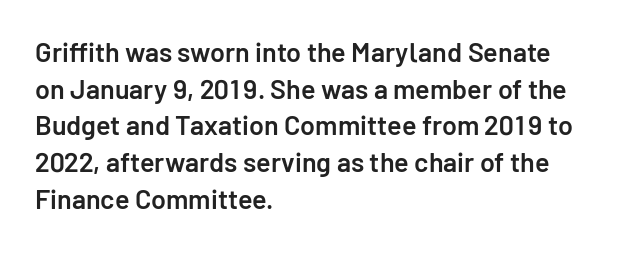
Q: Is the text bold? A: Semi-bold.
Q: Is the text italic (slanted)? A: No, it is upright.
Q: Is the text underlined? A: No.
Q: How is the paragraph aligned? A: Left-aligned.
Q: Is the spacing between letters normal or unusually wide? A: Normal.
Q: Is the spacing between lines tight, normal or loose? A: Normal.
